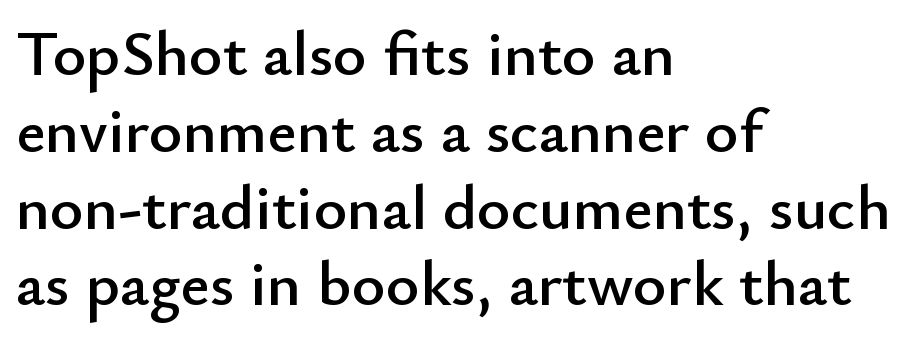
The image shows 64 px sans-serif type, upright; set left-aligned, line spacing 1.2x, normal letter spacing, not underlined; low stroke contrast and a small x-height.
